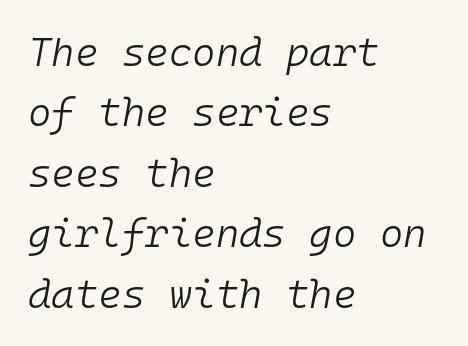
{"italic": "yes", "lean": "right", "slant_degrees": 10, "bold": "no", "weight": "light", "width": "normal", "stroke_contrast": "low", "x_height": "medium", "monospaced": "yes", "underline": "no", "align": "left", "line_spacing": "normal", "line_spacing_ratio": 1.51, "letter_spacing": "normal", "letter_spacing_em": 0.0, "glyph_px": 40}
